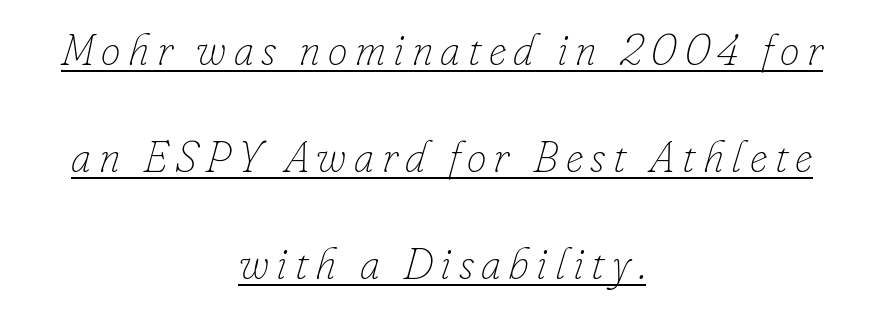
Italic? Definitely — the glyphs are oblique. Spacing verdict: proportional, widths tailored to each character. The rag falls on both sides of this text block equally. This sample carries an underscore along the baseline area.
